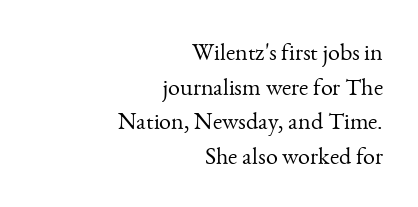
Honestly, there is no underline to notice here at all. A flush-right, rag-left setting is used for this passage. The tracking reads as untouched default to a designer's eye. Notice how the stems are strictly vertical — no italics here. Normally led — the rows are evenly, conventionally spaced.
